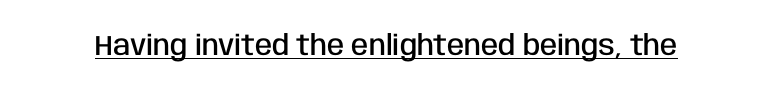
The image shows 28 px semibold, condensed sans-serif type, upright; set normal letter spacing, underlined; low stroke contrast and a large x-height.
